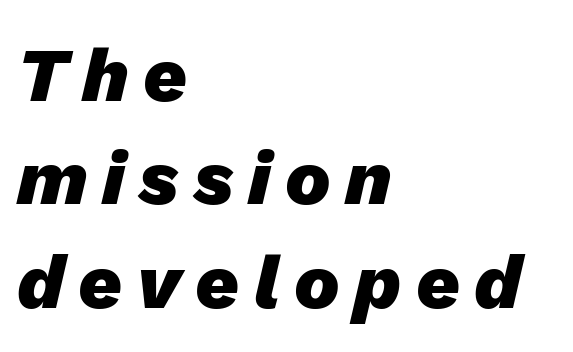
Q: Is the text bold? A: Yes.
Q: Is the text italic (slanted)? A: Yes, it leans right by about 13 degrees.
Q: Is the text underlined? A: No.
Q: How is the paragraph aligned? A: Left-aligned.
Q: Is the spacing between lines tight, normal or loose? A: Normal.
Q: Width (condensed, normal, or wide)? A: Normal.
Q: Stroke contrast? A: Low.
Q: x-height? A: Medium.
Q: Monospaced? A: No.
